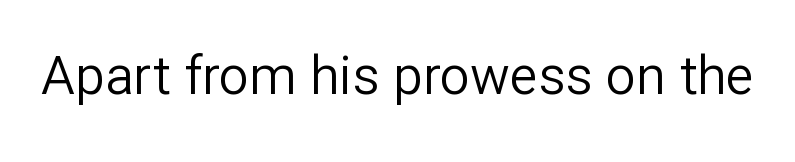
No feet cap the strokes, marking this as sans-serif type. How are the letters spaced? Ordinarily, with no added tracking. Heft: none added — not bold. These lines are rendered in a variable-pitch font.
